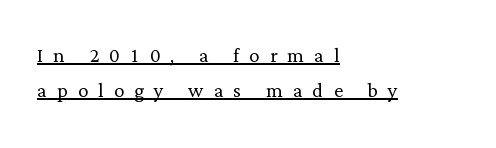
The image shows 26 px text type, upright; set left-aligned, normal line spacing (1.35x), unusually wide letter spacing (+0.39 em), underlined.
